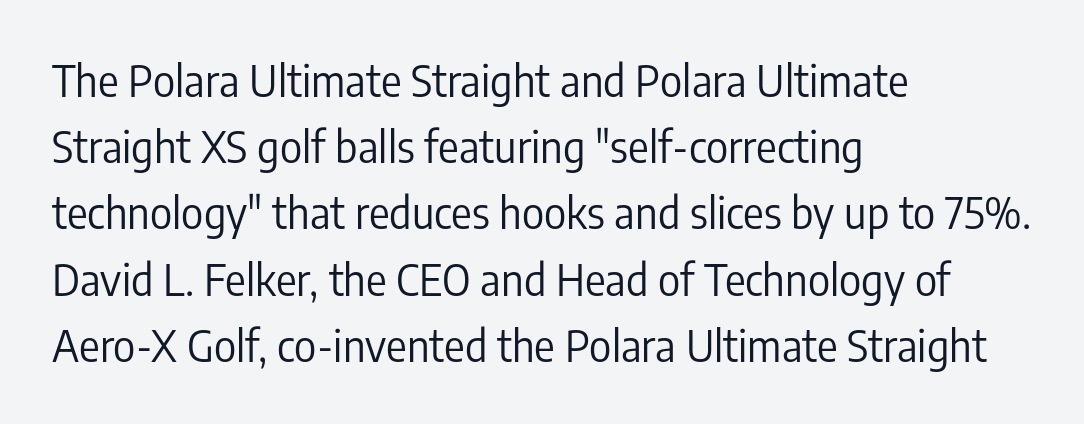
Short note: letters normally spaced. Every row of glyphs begins at an identical x-position on the left. Descenders are the only things crossing below the line. Font category for this specimen: sans-serif. Stems and bowls with no extra thickness — not bold.
